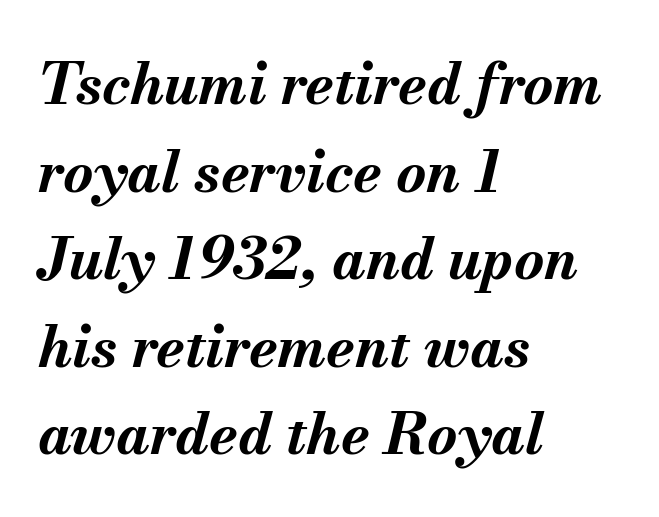
Slant detected: the letters are inclined. There is no visible air inserted between adjacent glyphs. Summary of vertical rhythm: regular, with standard interline spacing. Heavy-handed strokes throughout: this text is bold. The gap between lines stays unmarked. This sample has the flowing, uneven cadence of proportional lettering.
